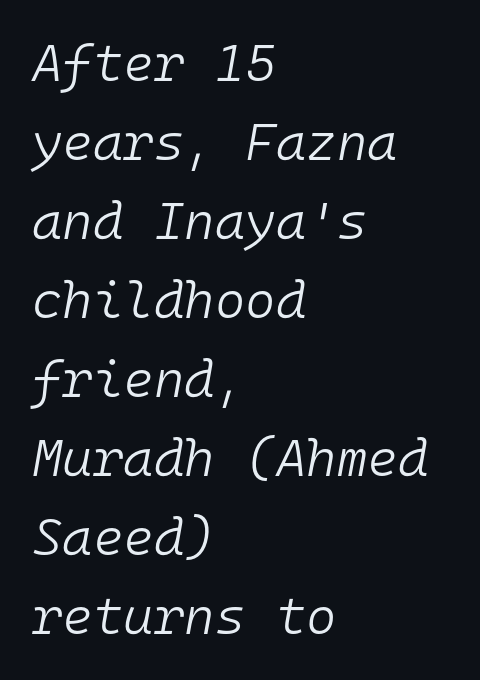
Q: Is the text bold? A: No.
Q: Is the text italic (slanted)? A: Yes, it leans right by about 10 degrees.
Q: Is the text underlined? A: No.
Q: How is the paragraph aligned? A: Left-aligned.
Q: Is the spacing between letters normal or unusually wide? A: Normal.
Q: Is the spacing between lines tight, normal or loose? A: Normal.
Q: Width (condensed, normal, or wide)? A: Normal.
Q: Stroke contrast? A: Low.
Q: x-height? A: Medium.
Q: Monospaced? A: Yes.
